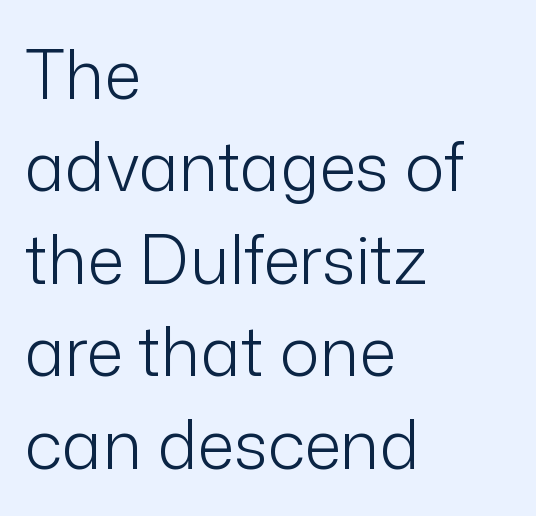
Q: Is the text bold? A: No.
Q: Is the text italic (slanted)? A: No, it is upright.
Q: Is the typeface a serif or a sans-serif typeface? A: Sans-serif.
Q: Is the text underlined? A: No.
Q: How is the paragraph aligned? A: Left-aligned.
Q: Is the spacing between letters normal or unusually wide? A: Normal.
Q: Is the spacing between lines tight, normal or loose? A: Normal.
Q: Width (condensed, normal, or wide)? A: Normal.
Q: Stroke contrast? A: Low.
Q: x-height? A: Medium.
Q: Monospaced? A: No.
